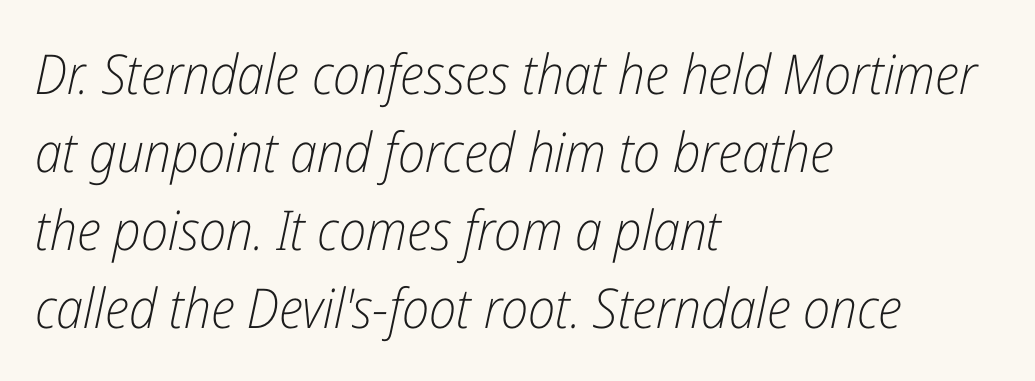
The image shows 55 px light, condensed type, italic (leaning right); set left-aligned, normal line spacing (1.42x), normal letter spacing, not underlined; low stroke contrast and a medium x-height.
